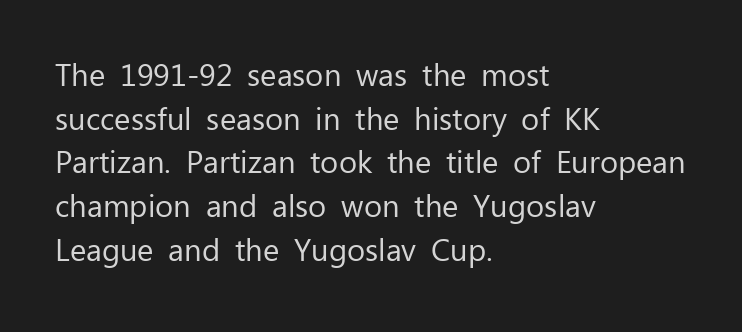
The image shows 31 px regular-weight sans-serif type, upright; set left-aligned, normal line spacing (1.41x), normal letter spacing, not underlined; low stroke contrast and a medium x-height.
